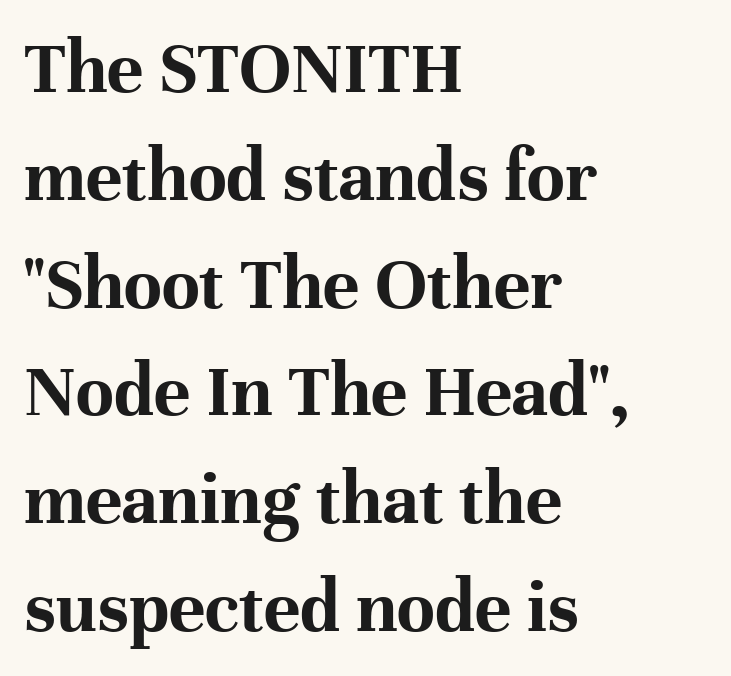
Q: Is the text bold? A: Yes.
Q: Is the text italic (slanted)? A: No, it is upright.
Q: Is the typeface a serif or a sans-serif typeface? A: Serif.
Q: Is the text underlined? A: No.
Q: How is the paragraph aligned? A: Left-aligned.
Q: Is the spacing between letters normal or unusually wide? A: Normal.
Q: Is the spacing between lines tight, normal or loose? A: Normal.
Q: Width (condensed, normal, or wide)? A: Normal.
Q: Stroke contrast? A: High.
Q: x-height? A: Medium.
Q: Monospaced? A: No.
